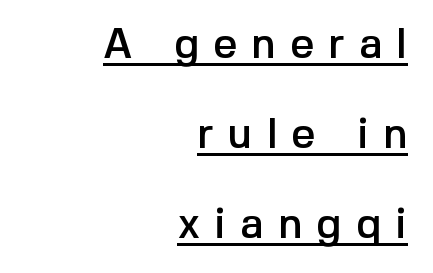
{"serif": "no", "italic": "no", "width": "normal", "x_height": "medium", "monospaced": "no", "underline": "yes", "align": "right", "line_spacing": "loose", "line_spacing_ratio": 2.14, "letter_spacing": "wide", "letter_spacing_em": 0.34, "glyph_px": 42}
